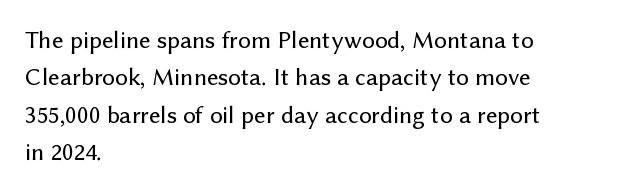
Q: Is the text italic (slanted)? A: No, it is upright.
Q: Is the text underlined? A: No.
Q: How is the paragraph aligned? A: Left-aligned.
Q: Is the spacing between letters normal or unusually wide? A: Normal.
Q: Is the spacing between lines tight, normal or loose? A: Normal.
